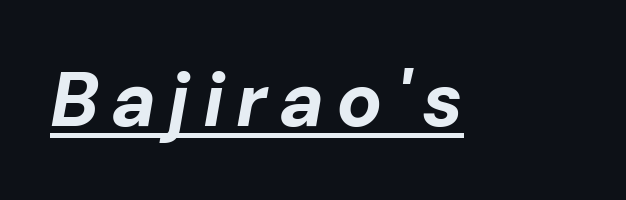
{"italic": "yes", "lean": "right", "slant_degrees": 10, "bold": "yes", "weight": "bold", "width": "normal", "stroke_contrast": "low", "x_height": "medium", "monospaced": "no", "underline": "yes", "glyph_px": 76}
